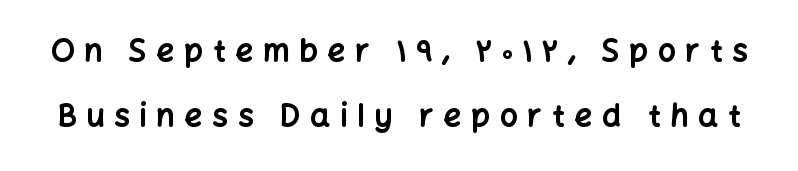
Q: Is the text bold? A: Yes.
Q: Is the text italic (slanted)? A: No, it is upright.
Q: Is the typeface a serif or a sans-serif typeface? A: Sans-serif.
Q: Is the text underlined? A: No.
Q: Is the spacing between letters normal or unusually wide? A: Unusually wide.
Q: Is the spacing between lines tight, normal or loose? A: Loose.
Q: Width (condensed, normal, or wide)? A: Normal.
Q: Stroke contrast? A: Low.
Q: x-height? A: Medium.
Q: Monospaced? A: No.
